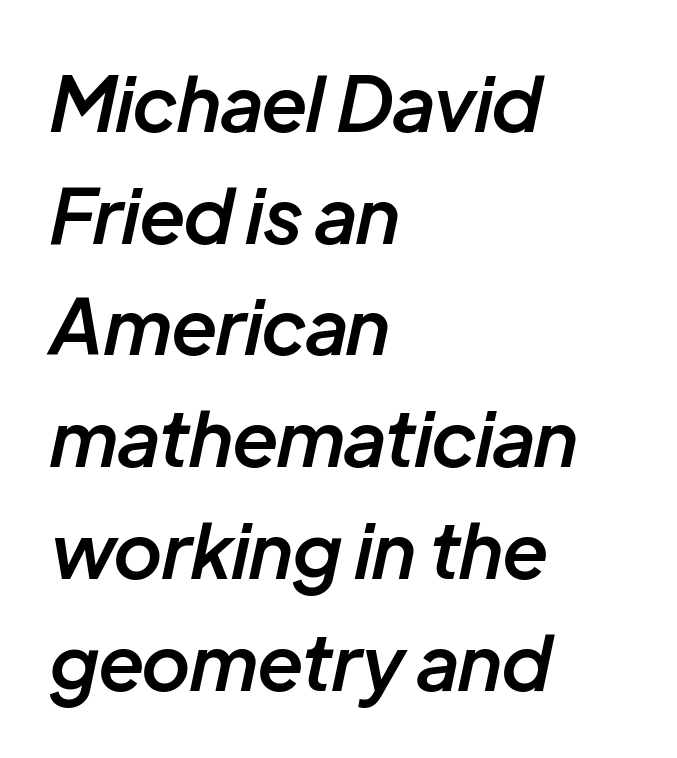
{"italic": "yes", "lean": "right", "slant_degrees": 12, "bold": "semi", "weight": "semibold", "width": "normal", "stroke_contrast": "low", "x_height": "medium", "monospaced": "no", "underline": "no", "align": "left", "line_spacing": "normal", "line_spacing_ratio": 1.47, "letter_spacing": "normal", "letter_spacing_em": 0.0, "glyph_px": 76}
